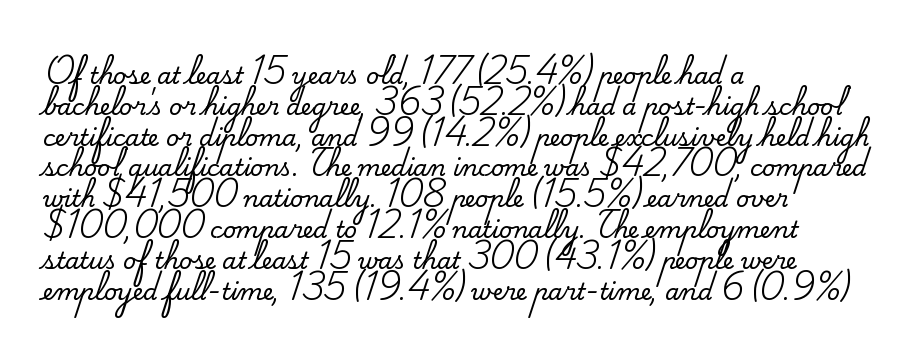
Q: Is the text italic (slanted)? A: Yes.
Q: Is the text underlined? A: No.
Q: How is the paragraph aligned? A: Left-aligned.
Q: Is the spacing between letters normal or unusually wide? A: Normal.
Q: Is the spacing between lines tight, normal or loose? A: Normal.
